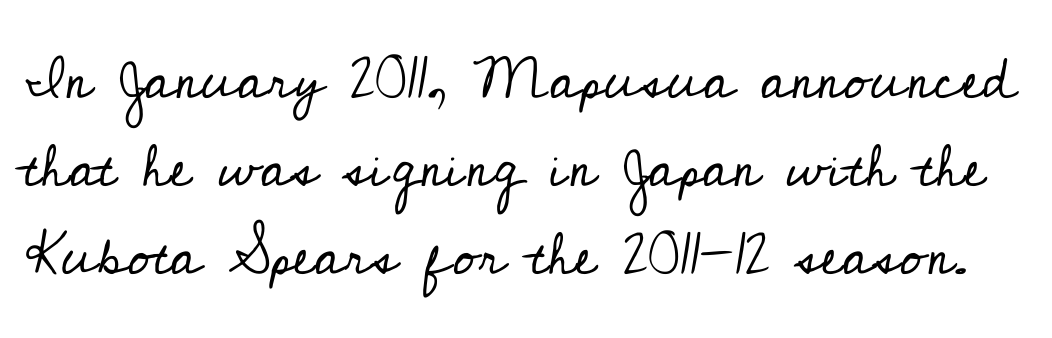
{"serif": "yes", "bold": "no", "weight": "regular", "width": "normal", "stroke_contrast": "low", "x_height": "small", "monospaced": "no", "underline": "no", "line_spacing": "normal", "line_spacing_ratio": 1.52, "letter_spacing": "normal", "letter_spacing_em": 0.0, "glyph_px": 58}
